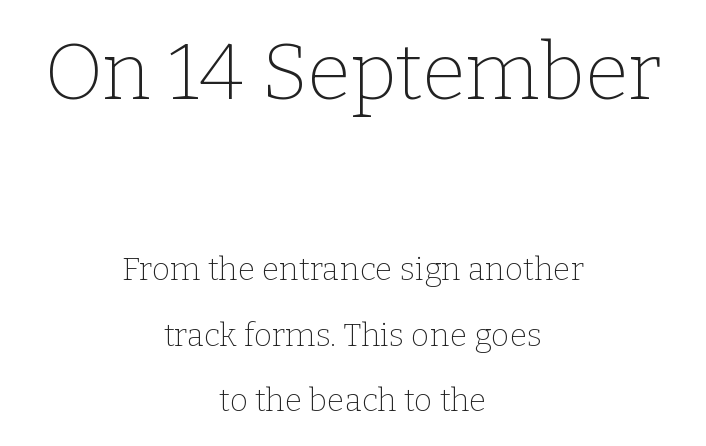
The image shows 79 px thin serif type, upright; set centered, loose line spacing (2.05x), normal letter spacing, not underlined; the first (top) block is 2.47x larger; low stroke contrast and a medium x-height.
